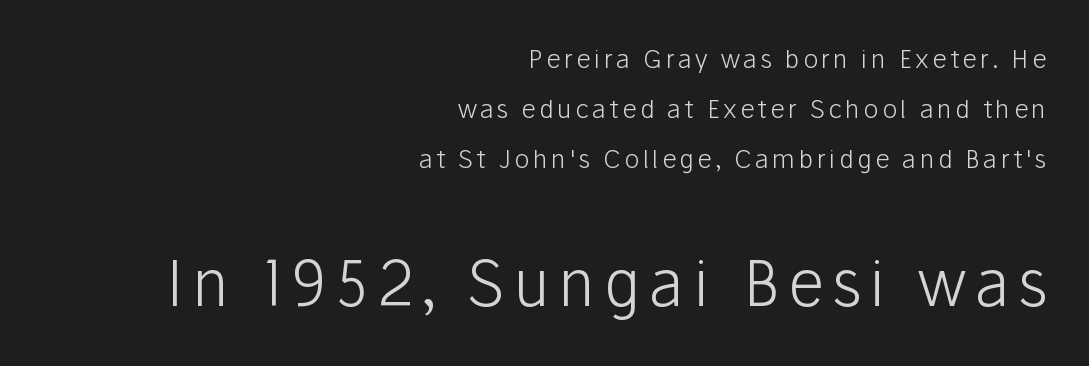
{"serif": "no", "italic": "no", "bold": "no", "weight": "light", "width": "normal", "stroke_contrast": "low", "x_height": "medium", "monospaced": "no", "underline": "no", "align": "right", "line_spacing": "loose", "line_spacing_ratio": 2.0, "larger_block": "second", "size_ratio": 2.52, "glyph_px": 63}
